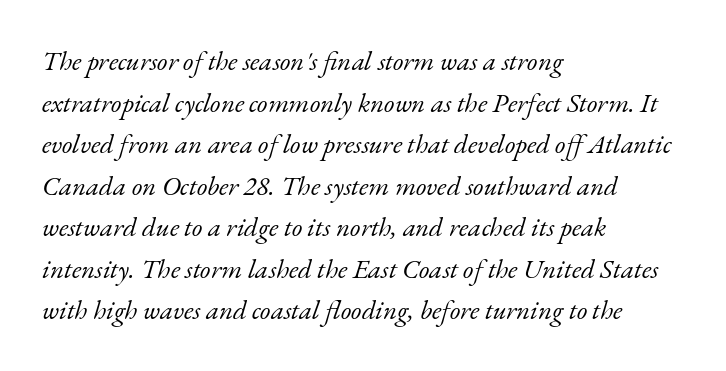
Q: Is the text bold? A: No.
Q: Is the text italic (slanted)? A: Yes, it leans right by about 17 degrees.
Q: Is the text underlined? A: No.
Q: How is the paragraph aligned? A: Left-aligned.
Q: Is the spacing between letters normal or unusually wide? A: Normal.
Q: Is the spacing between lines tight, normal or loose? A: Normal.
